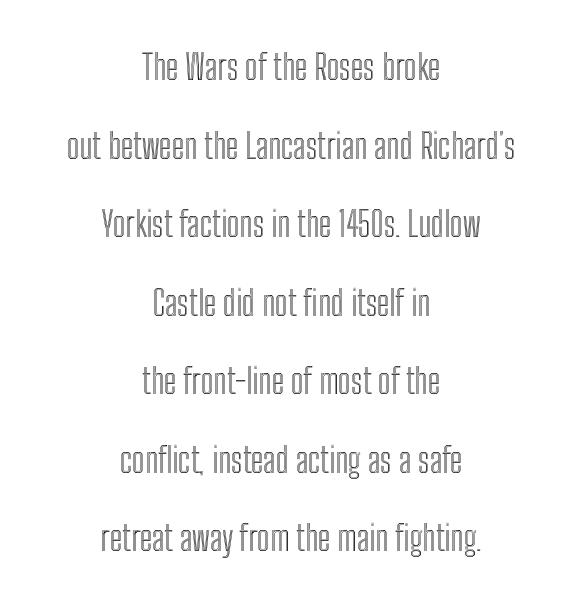
The image shows 34 px condensed type, upright; set centered, loose line spacing (2.31x), normal letter spacing, not underlined; a medium x-height.
